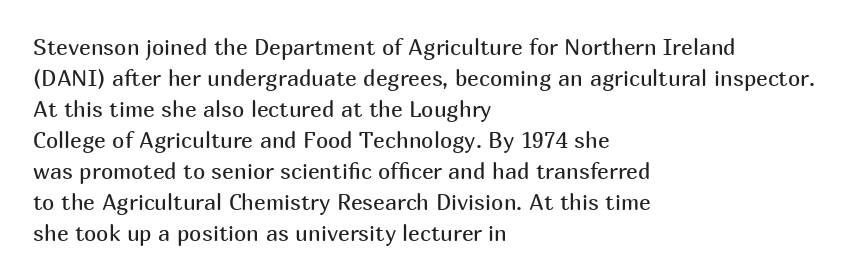
The words here are not underlined. Default kerning and tracking; the words read as compact shapes. The paragraph shown leans on its left margin. Posture: straight, roman, zero tilt. Vertical stems look standard width or narrower in stroke. Vertical spacing — default.
